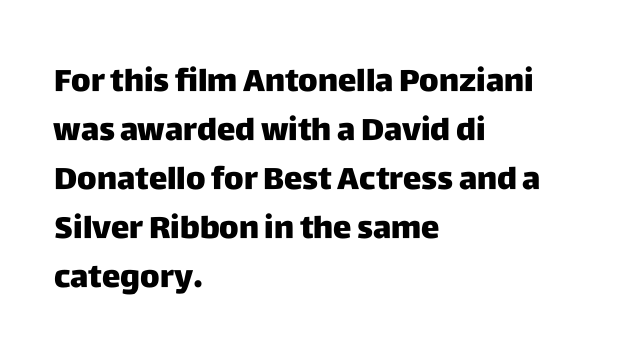
Q: Is the text bold? A: Yes.
Q: Is the text italic (slanted)? A: No, it is upright.
Q: Is the typeface a serif or a sans-serif typeface? A: Sans-serif.
Q: Is the text underlined? A: No.
Q: How is the paragraph aligned? A: Left-aligned.
Q: Is the spacing between letters normal or unusually wide? A: Normal.
Q: Is the spacing between lines tight, normal or loose? A: Normal.
Q: Width (condensed, normal, or wide)? A: Normal.
Q: Stroke contrast? A: Low.
Q: x-height? A: Large.
Q: Monospaced? A: No.
